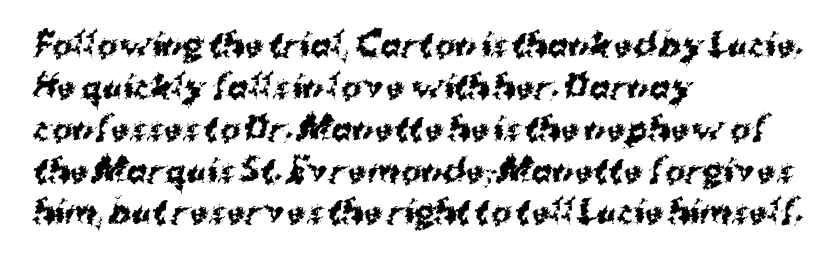
The image shows 31 px bold sans-serif type; set left-aligned, normal line spacing (1.35x), normal letter spacing, not underlined; medium stroke contrast and a medium x-height.
